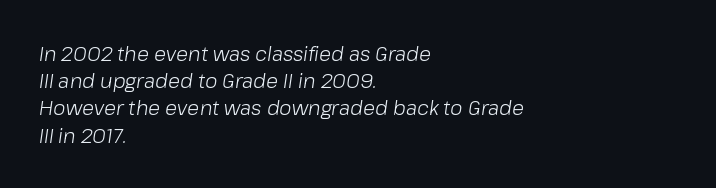
{"italic": "yes", "lean": "right", "slant_degrees": 8, "bold": "no", "underline": "no", "align": "left", "line_spacing": "normal", "line_spacing_ratio": 1.36, "letter_spacing": "normal", "letter_spacing_em": 0.0, "glyph_px": 20}
